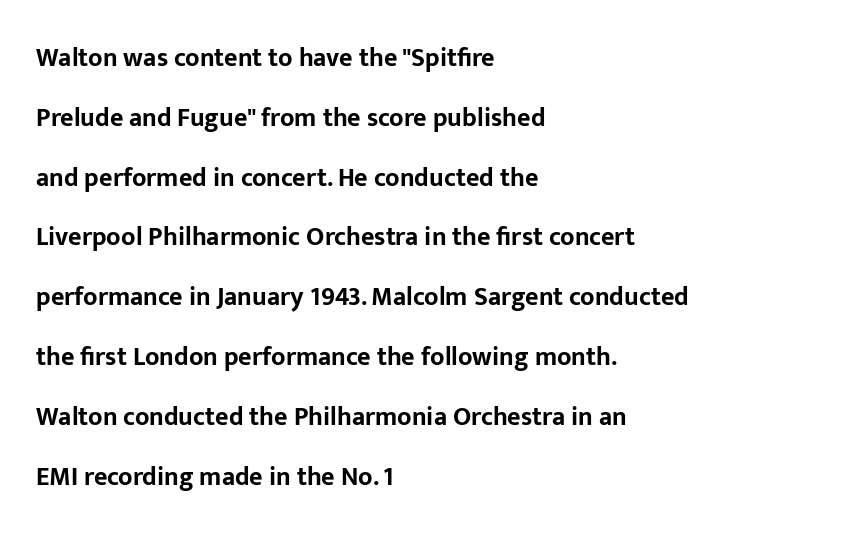
One glance says open: line gaps are wider than usual. The letters are bold, with thick, heavy strokes. The type is set solid horizontally, with unmodified tracking. Left-aligned paragraph, ragged on the right. No italicization has been applied; the sample stays upright. The space beneath each line is pristine and unruled.
